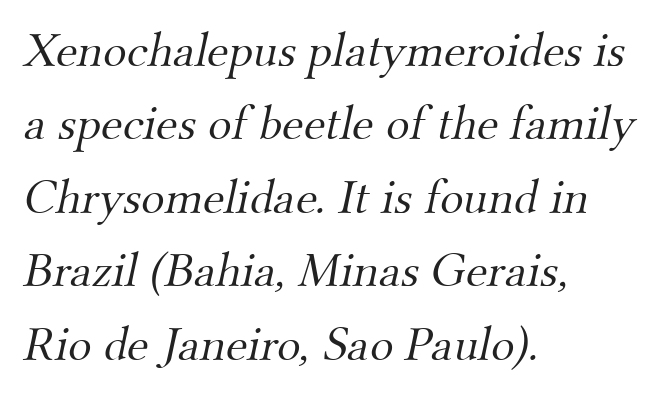
{"serif": "yes", "bold": "no", "weight": "light", "width": "normal", "stroke_contrast": "medium", "x_height": "small", "monospaced": "no", "underline": "no", "align": "left", "line_spacing": "normal", "line_spacing_ratio": 1.5, "letter_spacing": "normal", "letter_spacing_em": 0.0, "glyph_px": 49}
